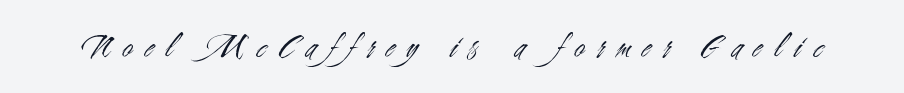
Q: Is the text bold? A: No.
Q: Is the text italic (slanted)? A: Yes.
Q: Is the typeface a serif or a sans-serif typeface? A: Sans-serif.
Q: Is the text underlined? A: No.
Q: Is the spacing between letters normal or unusually wide? A: Unusually wide.
Q: Width (condensed, normal, or wide)? A: Condensed.
Q: Stroke contrast? A: Medium.
Q: x-height? A: Small.
Q: Monospaced? A: No.
